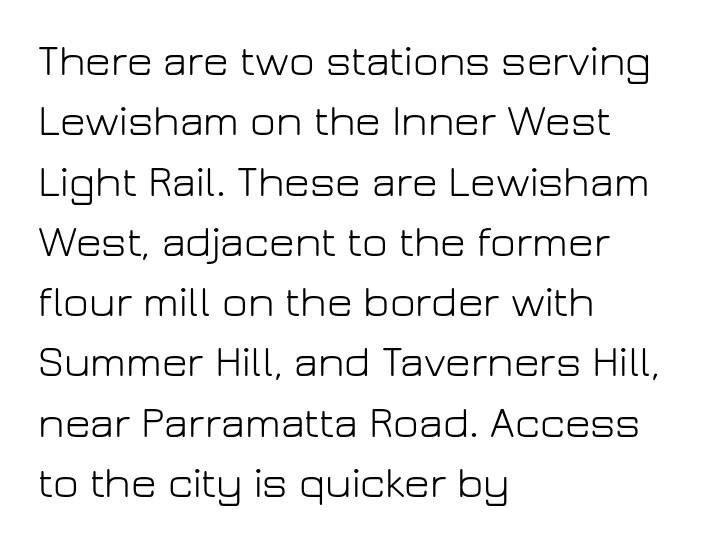
Q: Is the text bold? A: No.
Q: Is the text italic (slanted)? A: No, it is upright.
Q: Is the typeface a serif or a sans-serif typeface? A: Sans-serif.
Q: Is the text underlined? A: No.
Q: How is the paragraph aligned? A: Left-aligned.
Q: Is the spacing between letters normal or unusually wide? A: Normal.
Q: Is the spacing between lines tight, normal or loose? A: Normal.
Q: Width (condensed, normal, or wide)? A: Normal.
Q: Stroke contrast? A: Low.
Q: x-height? A: Medium.
Q: Monospaced? A: No.
